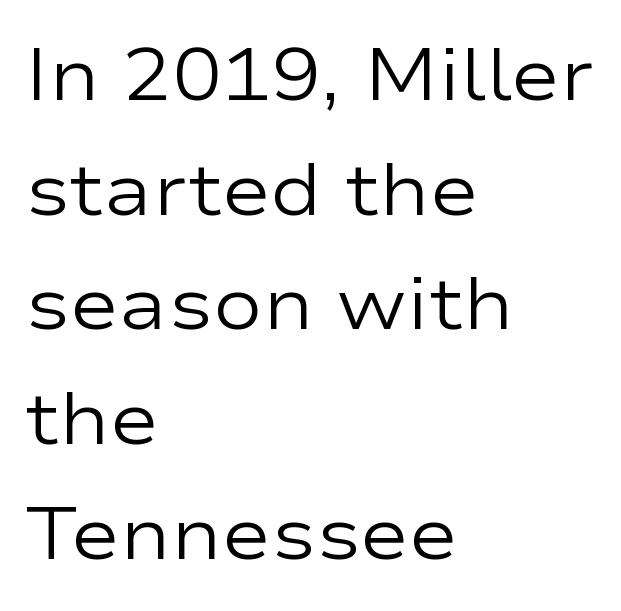
{"serif": "no", "italic": "no", "bold": "no", "weight": "regular", "width": "wide", "stroke_contrast": "low", "x_height": "medium", "monospaced": "no", "underline": "no", "align": "left", "line_spacing": "normal", "line_spacing_ratio": 1.55, "letter_spacing": "normal", "letter_spacing_em": 0.0, "glyph_px": 74}
